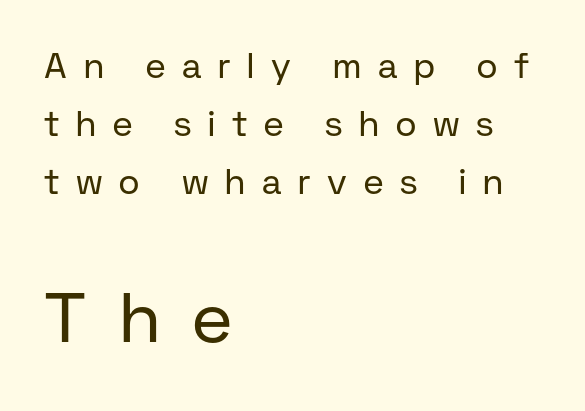
Q: Is the text bold? A: No.
Q: Is the text italic (slanted)? A: No, it is upright.
Q: Is the typeface a serif or a sans-serif typeface? A: Sans-serif.
Q: Is the text underlined? A: No.
Q: How is the paragraph aligned? A: Left-aligned.
Q: Is the spacing between letters normal or unusually wide? A: Unusually wide.
Q: Is the spacing between lines tight, normal or loose? A: Normal.
Q: Which block of text is set in a larger size, the first (top) or the second (bottom)? A: The second (bottom) one.
Q: Width (condensed, normal, or wide)? A: Normal.
Q: Stroke contrast? A: Low.
Q: x-height? A: Medium.
Q: Monospaced? A: No.
